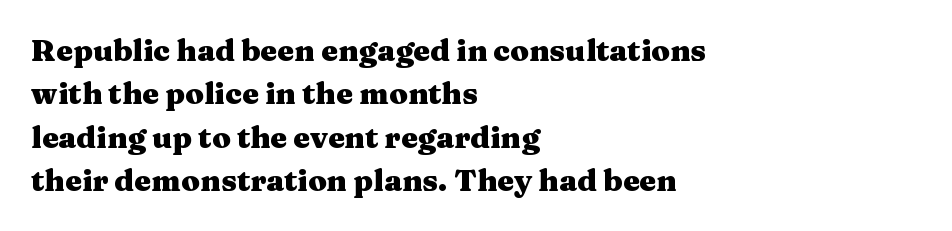
Q: Is the text bold? A: Yes.
Q: Is the text italic (slanted)? A: No, it is upright.
Q: Is the typeface a serif or a sans-serif typeface? A: Serif.
Q: Is the text underlined? A: No.
Q: How is the paragraph aligned? A: Left-aligned.
Q: Is the spacing between letters normal or unusually wide? A: Normal.
Q: Is the spacing between lines tight, normal or loose? A: Normal.
Q: Width (condensed, normal, or wide)? A: Wide.
Q: Stroke contrast? A: Medium.
Q: x-height? A: Medium.
Q: Monospaced? A: No.
